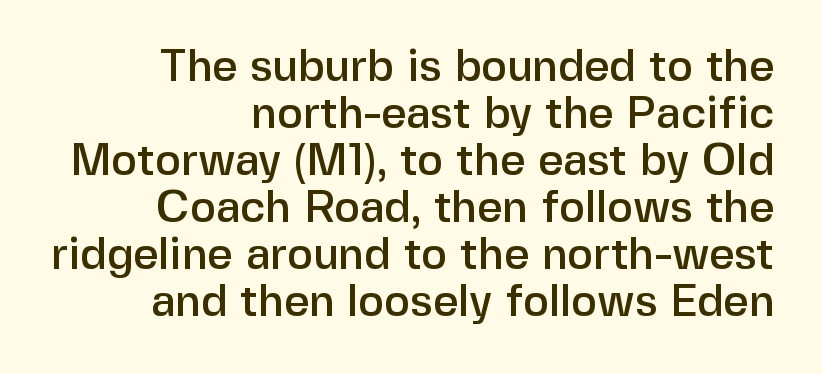
The image shows 44 px sans-serif type, upright; set right-aligned, tight line spacing (1.07x), normal letter spacing, not underlined; low stroke contrast and a medium x-height.
